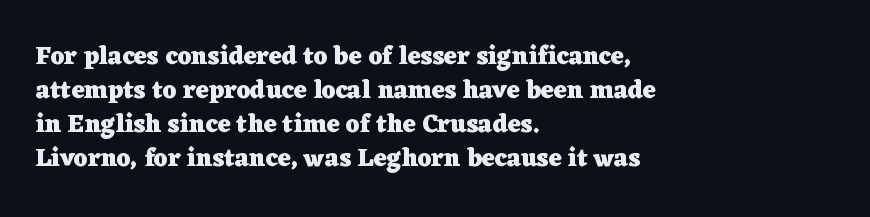
Just letters on the line, the space beneath them empty. No italicization has been applied; the sample stays upright. The rows are spaced the way most documents space them. The glyphs have the mass of a bold cut. Look at the tracking — it's just the regular setting, nothing added. Each line starts at the same left margin while the right side varies.
